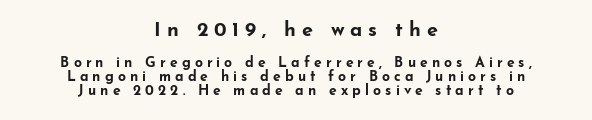
Italic: no, the glyphs are upright roman. Set as a true bold cut, around the 700 mark. Just letters on the line, the space beneath them empty. Whoever set this chose condensed vertical rhythm over breathing room. The tracking jumps out immediately: characters are airy and widely separated.
